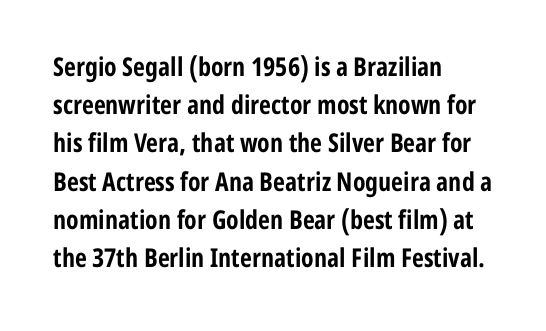
One glance says typical: line gaps are just what's usual. Students, note that the glyphs here touch the page at normal intervals. When letters stand straight like this, we call the style roman or upright. The string is rendered with underlining switched off. Casual observation: everything's shoved over to the left.
